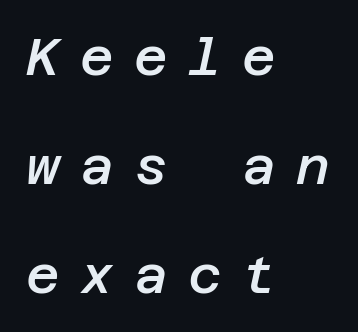
{"italic": "yes", "lean": "right", "slant_degrees": 12, "bold": "semi", "weight": "semibold", "width": "normal", "stroke_contrast": "low", "x_height": "large", "underline": "no", "align": "left", "line_spacing": "loose", "line_spacing_ratio": 2.1, "letter_spacing": "wide", "letter_spacing_em": 0.39, "glyph_px": 52}
